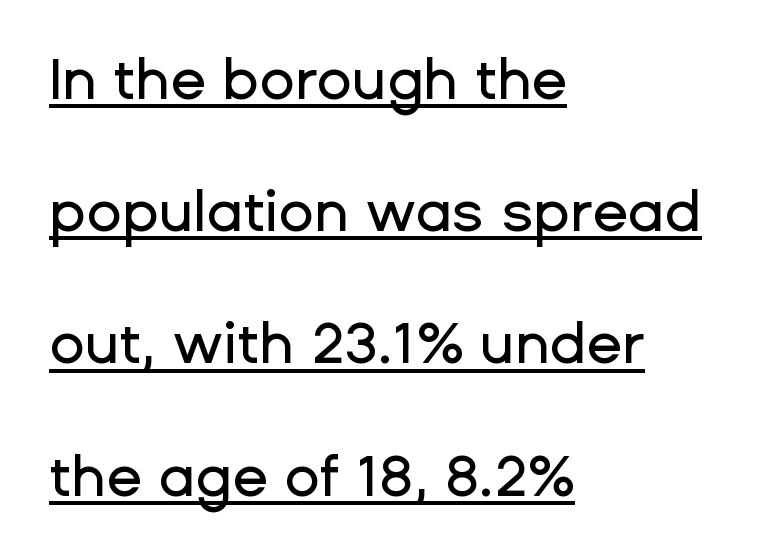
Q: Is the text italic (slanted)? A: No, it is upright.
Q: Is the typeface a serif or a sans-serif typeface? A: Sans-serif.
Q: Is the text underlined? A: Yes.
Q: How is the paragraph aligned? A: Left-aligned.
Q: Is the spacing between letters normal or unusually wide? A: Normal.
Q: Is the spacing between lines tight, normal or loose? A: Loose.
Q: Width (condensed, normal, or wide)? A: Normal.
Q: Stroke contrast? A: Low.
Q: x-height? A: Medium.
Q: Monospaced? A: No.
